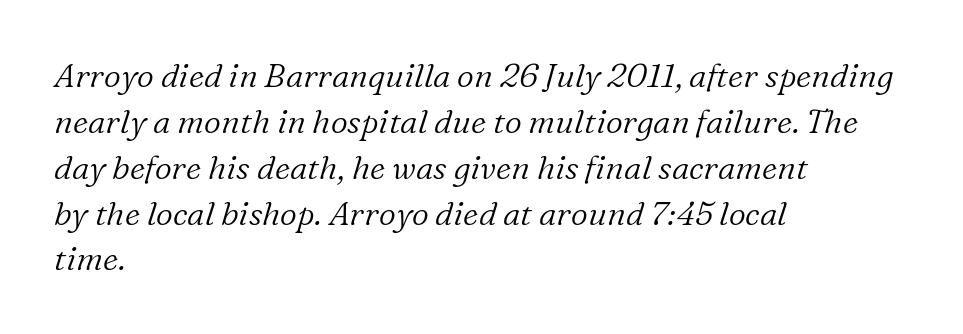
{"serif": "yes", "italic": "yes", "lean": "right", "slant_degrees": 16, "bold": "no", "weight": "light", "width": "normal", "stroke_contrast": "low", "x_height": "medium", "monospaced": "no", "underline": "no", "align": "left", "line_spacing": "normal", "line_spacing_ratio": 1.39, "letter_spacing": "normal", "letter_spacing_em": 0.0, "glyph_px": 33}
